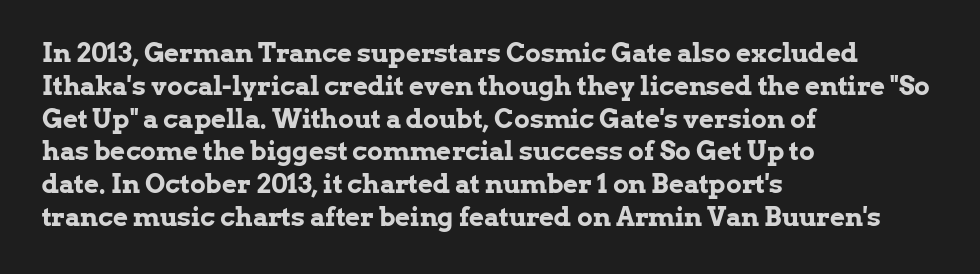
The image shows 26 px bold type, upright; set left-aligned, normal line spacing (1.26x), normal letter spacing, not underlined.
